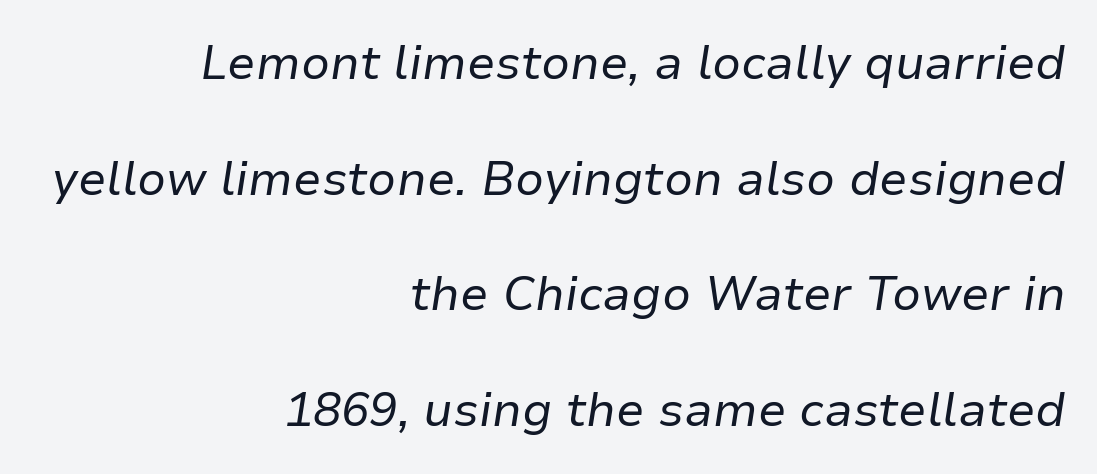
Q: Is the text bold? A: No.
Q: Is the text italic (slanted)? A: Yes, it leans right by about 9 degrees.
Q: Is the text underlined? A: No.
Q: How is the paragraph aligned? A: Right-aligned.
Q: Is the spacing between letters normal or unusually wide? A: Normal.
Q: Is the spacing between lines tight, normal or loose? A: Loose.
Q: Width (condensed, normal, or wide)? A: Normal.
Q: Stroke contrast? A: Low.
Q: x-height? A: Medium.
Q: Monospaced? A: No.
